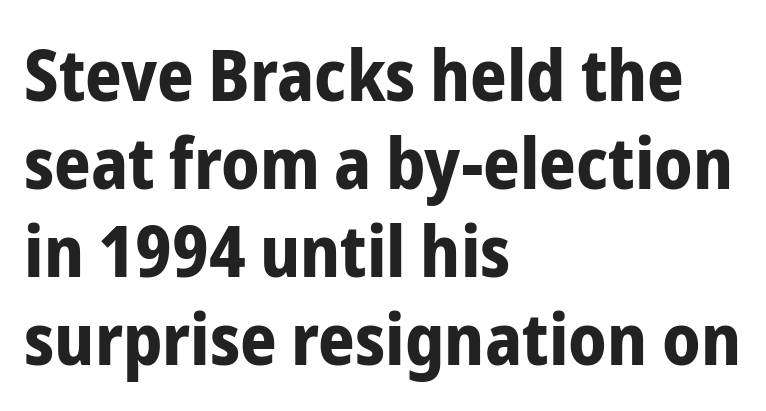
Look at the tracking — it's just the regular setting, nothing added. These lines stack with their left ends in a neat column. Plain, unruled lines of type. The passage shown is typed in a proportional face where columns would drift. Strong, thick strokes mark this as bold type. This is roman type, the default non-slanted kind.
